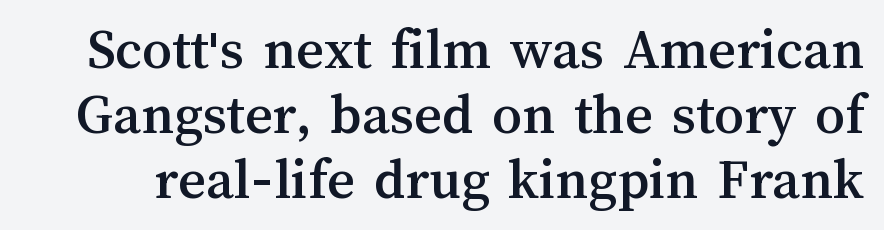
Here the designer chose a conventional face with non-uniform glyph widths. Is there any slant? The stems are plumb. No extra tracking has been applied to these lines. Cramped leading. The space directly below the letters is spotless.
